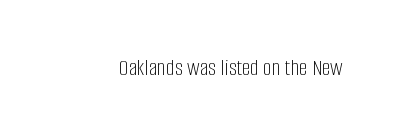
{"italic": "no", "bold": "no", "underline": "no", "letter_spacing": "normal", "letter_spacing_em": 0.0, "glyph_px": 24}
